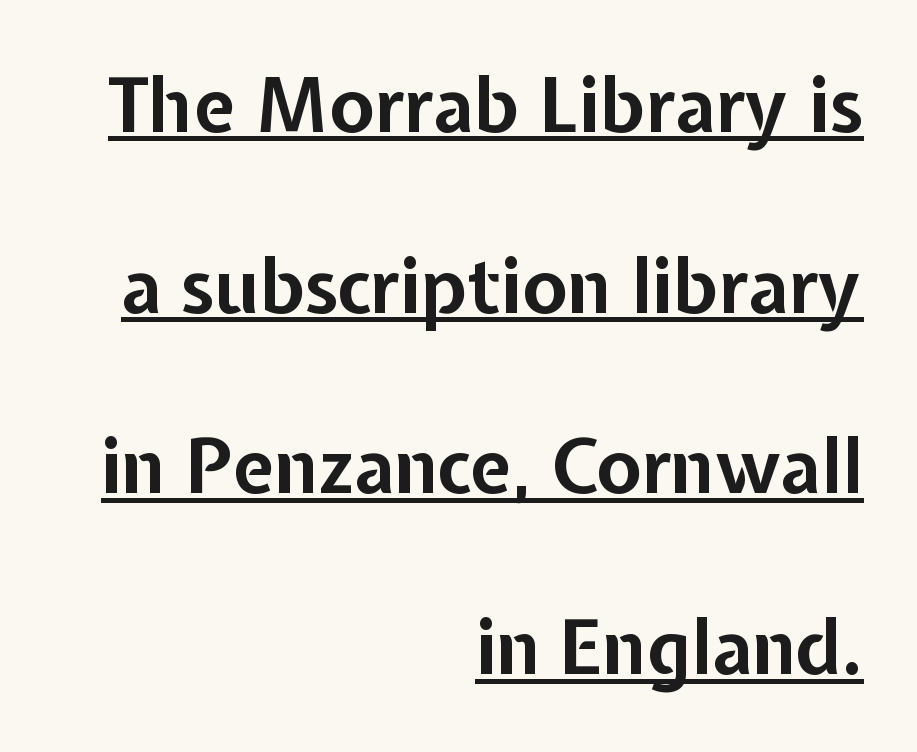
The image shows 75 px bold sans-serif type, upright; set right-aligned, loose line spacing (2.41x), normal letter spacing, underlined; low stroke contrast and a medium x-height.
